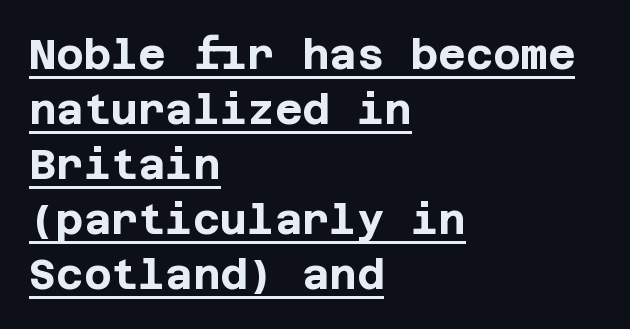
Horizontal bands of white between lines are of average thickness. How heavy is the stroke? Heavy — this is a bold. The paragraph has a hard left edge and a soft right edge. In terms of letterform style, serifs are entirely absent. Is there an underline? Yes — a line sits under the letters.
